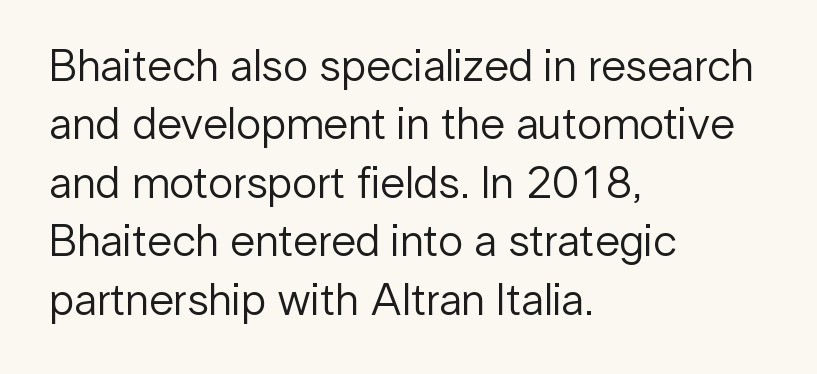
The image shows 45 px regular-weight sans-serif type, upright; set left-aligned, normal line spacing (1.3x), normal letter spacing, not underlined; low stroke contrast and a medium x-height.
